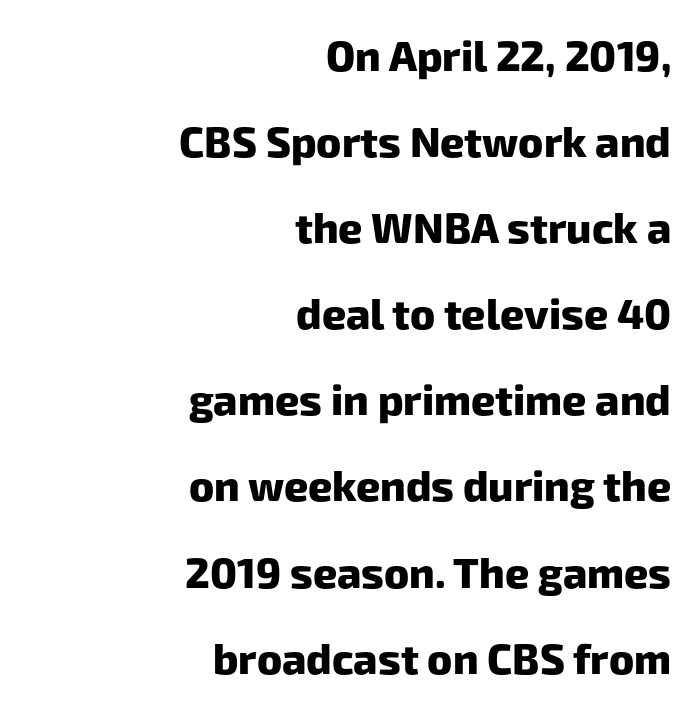
Line endings align vertically; line beginnings do not. These lines carry a lot of weight — the face is fully bold. This sample trades compactness for vertical openness between lines. This sample has the flowing, uneven cadence of proportional lettering.
